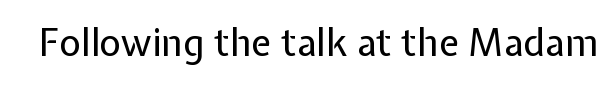
Weight: not bold — regular or lighter. Here the designer chose a conventional face with non-uniform glyph widths. The passage shown is typeset with a sans-serif family. The glyphs are unaccompanied by any horizontal stroke below them. The typography opts for an upright posture over an oblique one. Honestly, the letter spacing is just normal — you wouldn't notice it.
